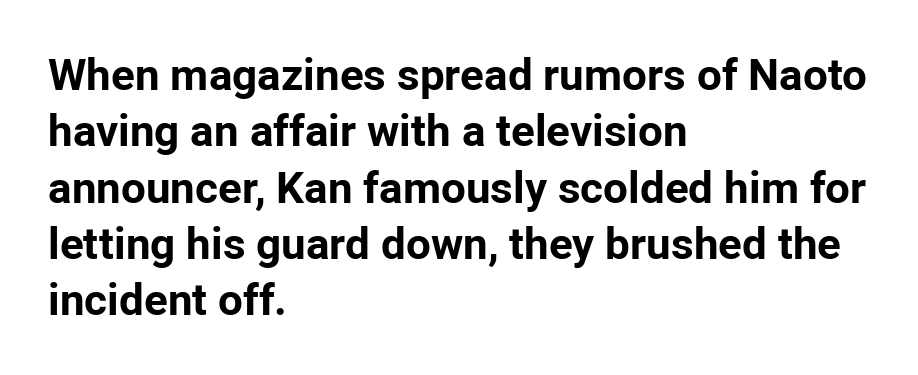
This rendering employs a face without finishing strokes, i.e., a sans-serif. Is there much room between lines? A standard amount, neither cramped nor airy. The words here are not underlined. Note the varied advance widths — an 'i' is clearly narrower than an 'm'. If you drew a line through each stem, it would be perfectly vertical.
